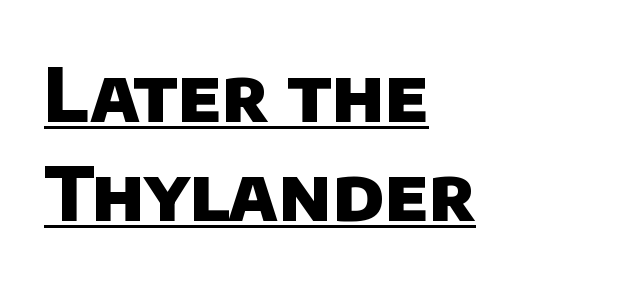
This sample has the flowing, uneven cadence of proportional lettering. These lines stack with their left ends in a neat column. These characters rest on top of a visible drawn line. A dark, heavy texture on the line: the type is bold. A normal amount of white space separates one row of letters from the next. Typographically, this falls in the sans-serif category.
